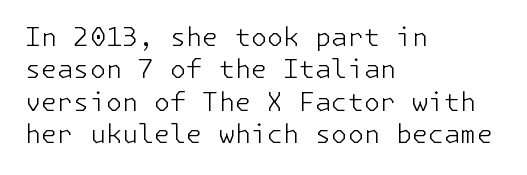
Q: Is the text bold? A: No.
Q: Is the text italic (slanted)? A: No, it is upright.
Q: Is the text underlined? A: No.
Q: How is the paragraph aligned? A: Left-aligned.
Q: Is the spacing between letters normal or unusually wide? A: Normal.
Q: Is the spacing between lines tight, normal or loose? A: Normal.
